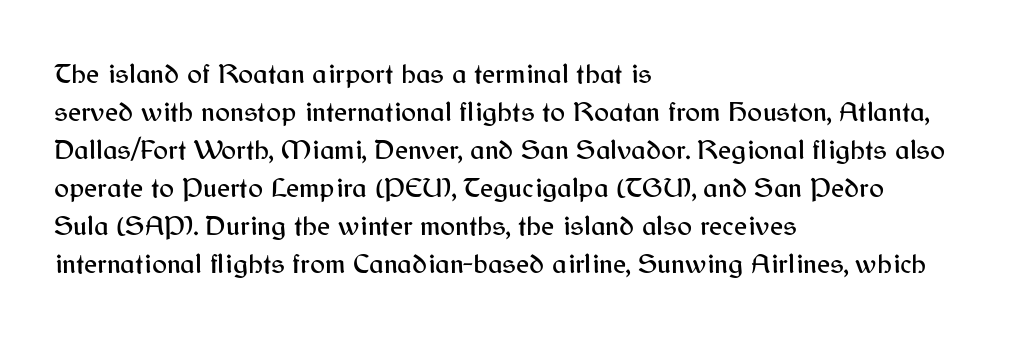
Each new line begins a customary step beneath the previous one. The lines in this sample share a left origin and differ only in where they stop. Is this a fixed-width face? No — the glyphs have proportional, varying widths. In terms of posture, this sample is upright. This sample uses plain, unmodified letter spacing. Does the type have serifs? No, each stem ends abruptly.
